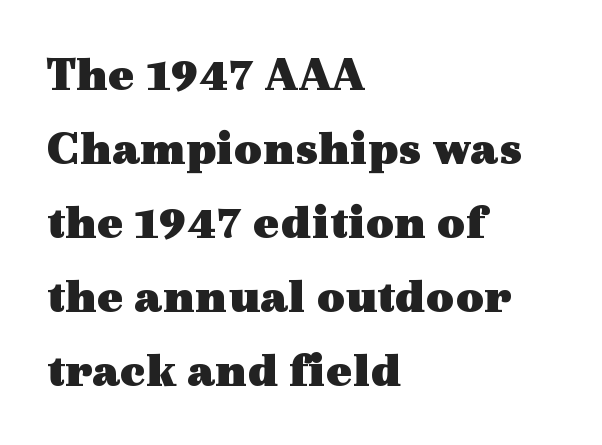
The glyphs are unaccompanied by any horizontal stroke below them. The letters stand straight up with perfectly vertical stems. If you measured baseline to baseline, you'd find a middling distance. Serifs: yes, visible at the terminals of the letterforms. Typeset ragged right — the left edge is the straight one. Nothing unusual about the tracking: characters are spaced as the font intends.
